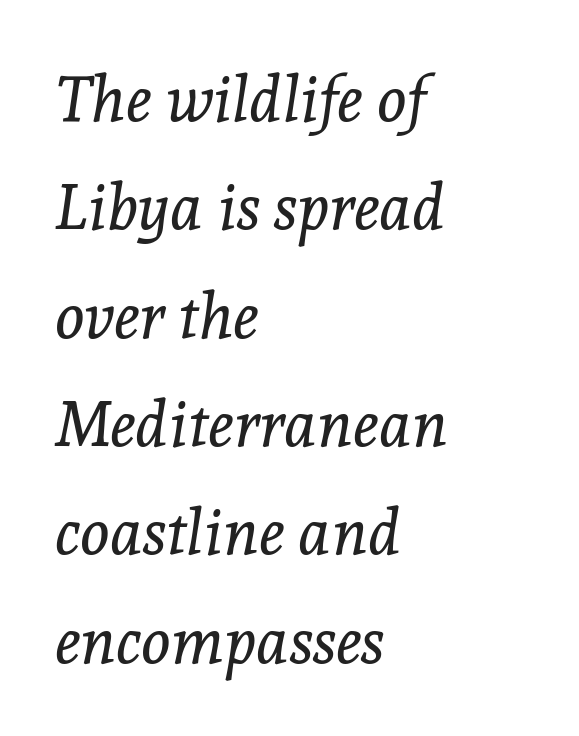
The face looks like a standard text weight, possibly lighter. Note: serifs present on the glyphs. The type is set solid horizontally, with unmodified tracking. Quick note: underline off. Slanted lettering throughout. Is this a fixed-width face? No — the glyphs have proportional, varying widths.
